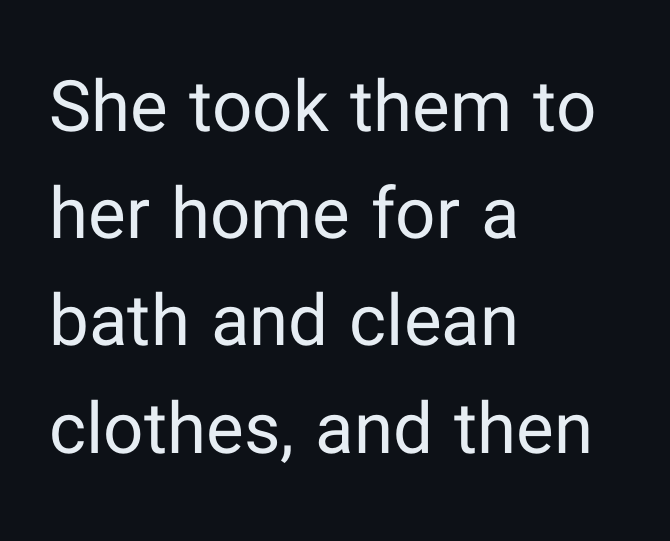
{"serif": "no", "italic": "no", "bold": "no", "weight": "regular", "width": "normal", "stroke_contrast": "low", "x_height": "medium", "monospaced": "no", "underline": "no", "align": "left", "line_spacing": "normal", "line_spacing_ratio": 1.51, "letter_spacing": "normal", "letter_spacing_em": 0.0, "glyph_px": 71}
